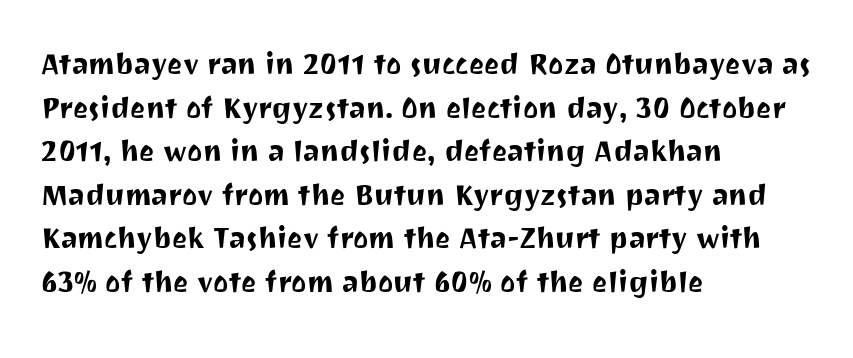
Q: Is the text italic (slanted)? A: No, it is upright.
Q: Is the typeface a serif or a sans-serif typeface? A: Sans-serif.
Q: Is the text underlined? A: No.
Q: How is the paragraph aligned? A: Left-aligned.
Q: Is the spacing between letters normal or unusually wide? A: Normal.
Q: Width (condensed, normal, or wide)? A: Normal.
Q: Stroke contrast? A: Medium.
Q: x-height? A: Medium.
Q: Monospaced? A: No.
